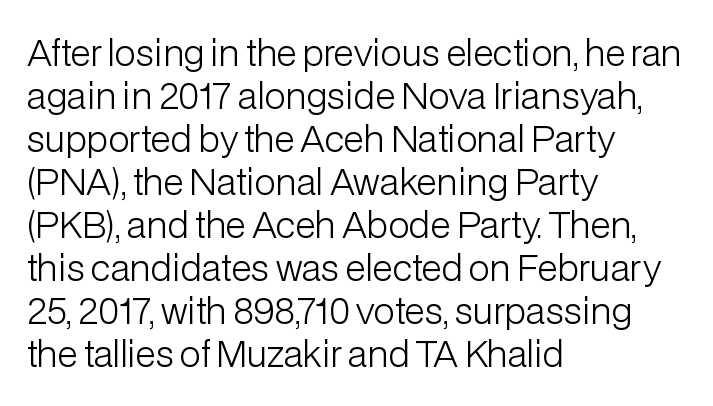
The image shows 35 px light sans-serif type, upright; set left-aligned, line spacing 1.23x, normal letter spacing, not underlined; low stroke contrast and a medium x-height.
